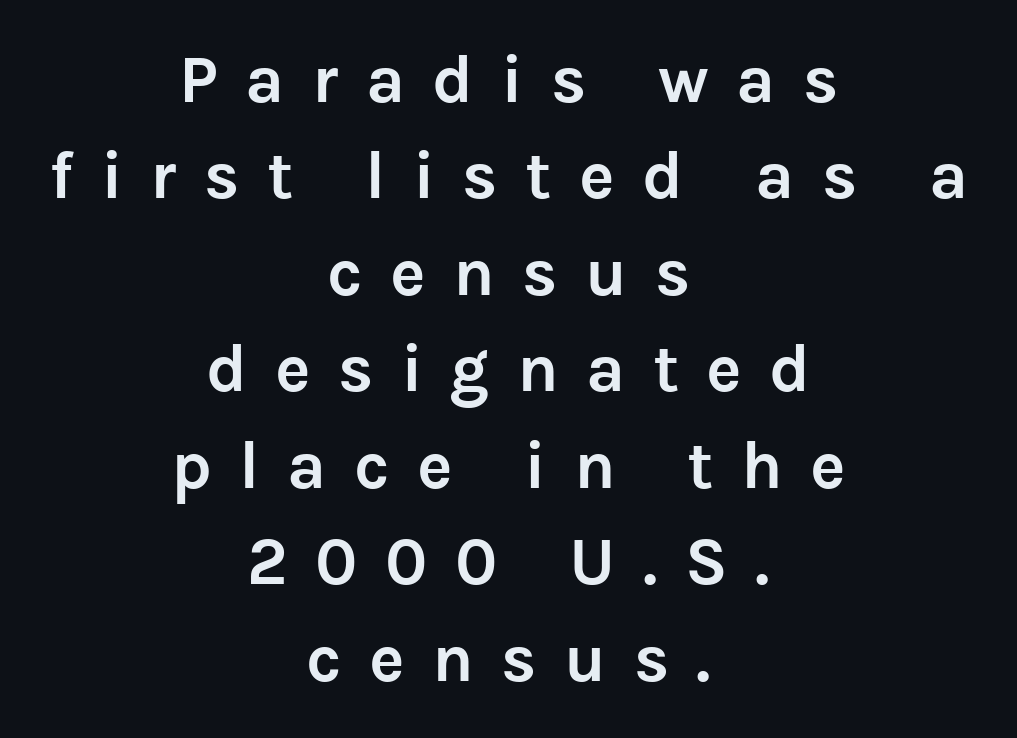
Leftover space on each line is divided equally before and after the words. The typesetting leans heavy: a genuine bold. The lettering stays uniformly vertical, giving the passage a roman look. Spacing between characters has been opened up far beyond the box default.
